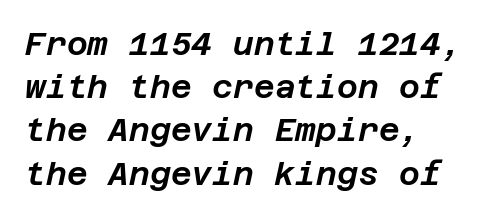
{"italic": "yes", "lean": "right", "slant_degrees": 12, "width": "normal", "stroke_contrast": "low", "x_height": "large", "underline": "no", "align": "left", "line_spacing": "normal", "line_spacing_ratio": 1.35, "letter_spacing": "normal", "letter_spacing_em": 0.0, "glyph_px": 32}
